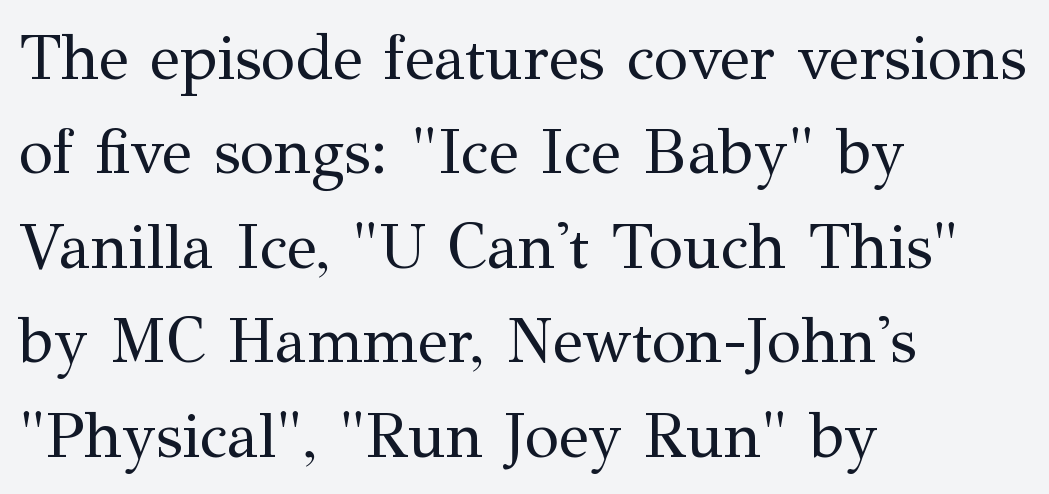
This sample is left-justified, so line endings fall wherever the words run out. Ordinary non-slanted type is in use. Are there feet on the stems? There are — it's a serif. Varying glyph widths throughout — classic text-font behaviour.
